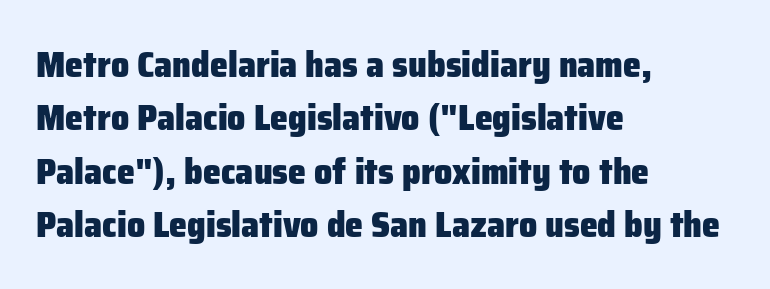
{"serif": "no", "italic": "no", "bold": "yes", "weight": "heavy", "width": "normal", "stroke_contrast": "low", "x_height": "medium", "monospaced": "no", "underline": "no", "align": "left", "line_spacing": "normal", "line_spacing_ratio": 1.48, "letter_spacing": "normal", "letter_spacing_em": 0.0, "glyph_px": 36}
